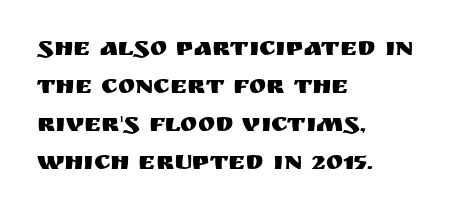
{"italic": "no", "underline": "no", "align": "left", "line_spacing": "normal", "line_spacing_ratio": 1.46, "letter_spacing": "normal", "letter_spacing_em": 0.0, "glyph_px": 26}
